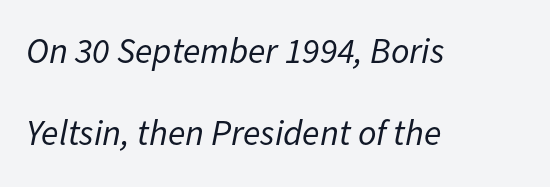
The lines in this sample share a left origin and differ only in where they stop. Compared with typical body copy, the letter spacing here is the same. A bare baseline throughout the passage. The font sits on the lighter half of the weight spectrum, regular included. Looks like regular typesetting: each glyph gets only the width it needs.
